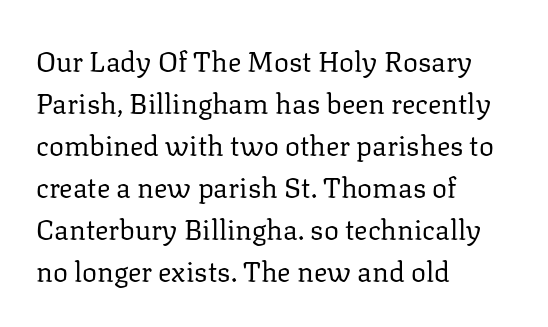
The image shows 28 px regular-weight serif type, upright; set left-aligned, normal line spacing (1.5x), normal letter spacing, not underlined; low stroke contrast and a medium x-height.
